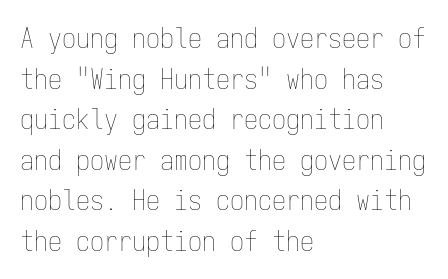
The image shows 28 px thin, condensed type, upright, monospaced; set left-aligned, normal line spacing (1.45x), normal letter spacing, not underlined; low stroke contrast and a medium x-height.
